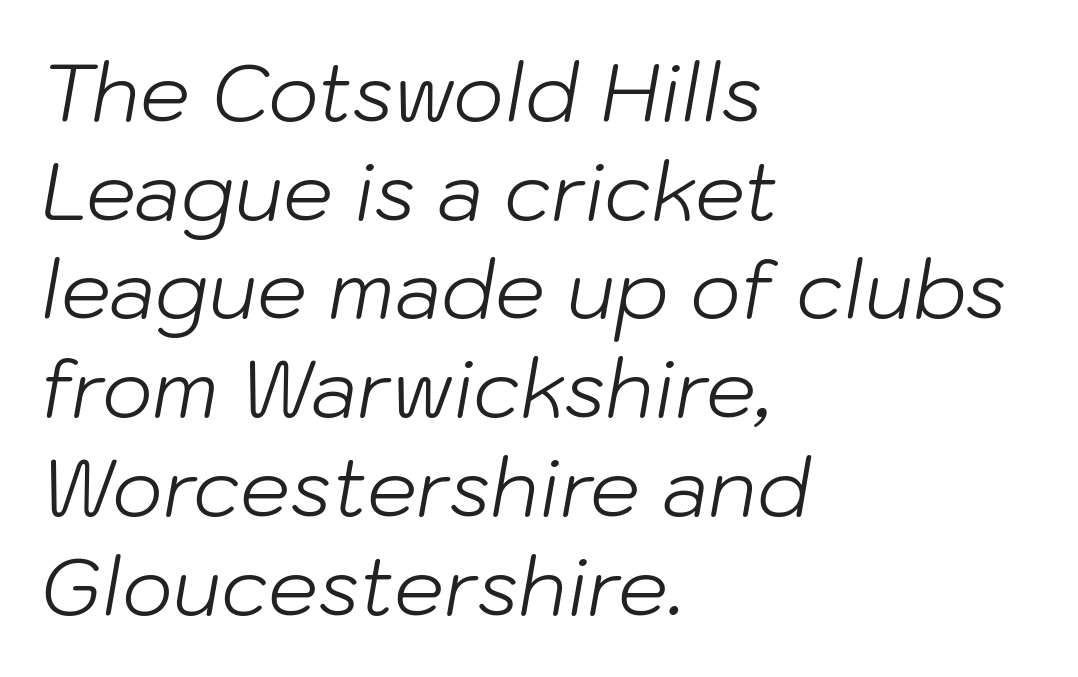
The image shows 79 px light type, italic (leaning right); set left-aligned, normal line spacing (1.25x), normal letter spacing, not underlined; low stroke contrast and a medium x-height.
